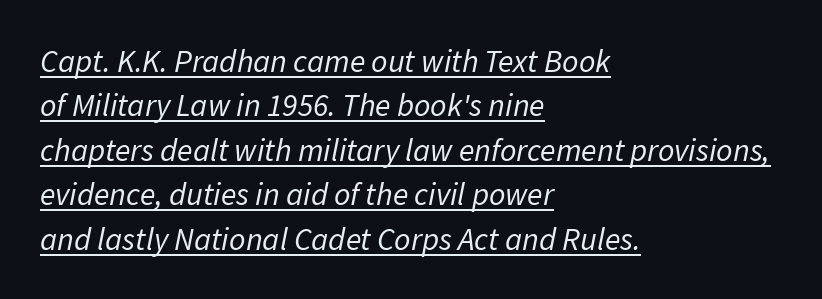
The image shows 32 px regular-weight type, italic (leaning right); set left-aligned, normal line spacing (1.39x), normal letter spacing, underlined; low stroke contrast and a medium x-height.
